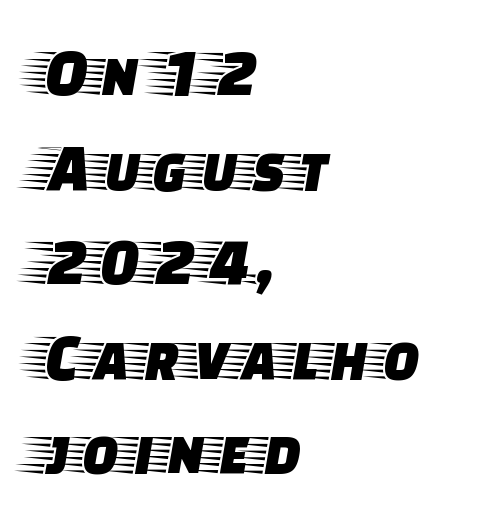
Q: Is the text italic (slanted)? A: Yes.
Q: Is the typeface a serif or a sans-serif typeface? A: Serif.
Q: Is the text underlined? A: No.
Q: How is the paragraph aligned? A: Left-aligned.
Q: Is the spacing between letters normal or unusually wide? A: Normal.
Q: Is the spacing between lines tight, normal or loose? A: Normal.
Q: Width (condensed, normal, or wide)? A: Wide.
Q: Stroke contrast? A: Low.
Q: x-height? A: Large.
Q: Monospaced? A: No.
